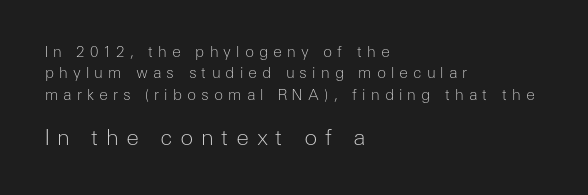
Q: Is the text bold? A: No.
Q: Is the text italic (slanted)? A: No, it is upright.
Q: Is the text underlined? A: No.
Q: How is the paragraph aligned? A: Left-aligned.
Q: Is the spacing between letters normal or unusually wide? A: Unusually wide.
Q: Is the spacing between lines tight, normal or loose? A: Normal.
Q: Which block of text is set in a larger size, the first (top) or the second (bottom)? A: The second (bottom) one.
